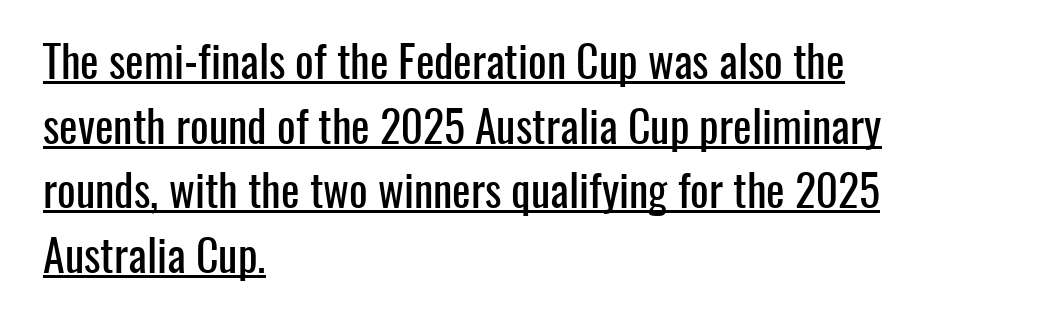
Q: Is the text italic (slanted)? A: No, it is upright.
Q: Is the typeface a serif or a sans-serif typeface? A: Sans-serif.
Q: Is the text underlined? A: Yes.
Q: How is the paragraph aligned? A: Left-aligned.
Q: Is the spacing between letters normal or unusually wide? A: Normal.
Q: Is the spacing between lines tight, normal or loose? A: Normal.
Q: Width (condensed, normal, or wide)? A: Condensed.
Q: Stroke contrast? A: Low.
Q: x-height? A: Medium.
Q: Monospaced? A: No.
